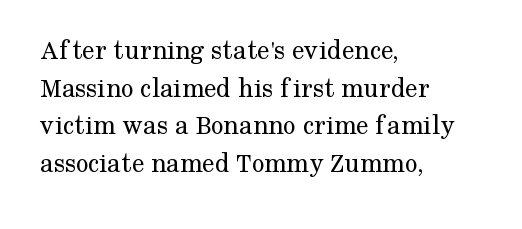
{"serif": "yes", "italic": "no", "bold": "no", "weight": "regular", "width": "normal", "stroke_contrast": "medium", "x_height": "medium", "monospaced": "no", "underline": "no", "align": "left", "line_spacing": "normal", "line_spacing_ratio": 1.34, "letter_spacing": "normal", "letter_spacing_em": 0.0, "glyph_px": 28}
